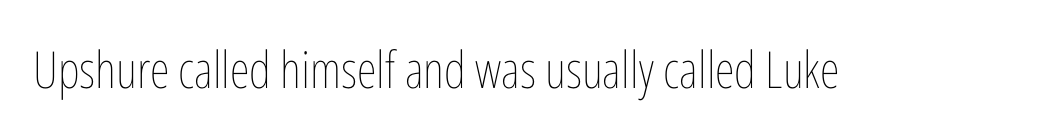
The image shows 51 px thin, condensed type, upright; set normal letter spacing, not underlined; low stroke contrast and a medium x-height.
